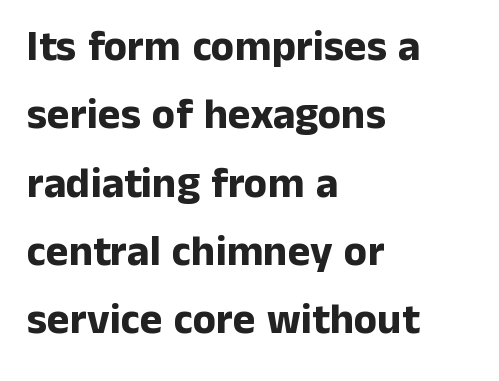
{"serif": "no", "italic": "no", "bold": "yes", "weight": "bold", "width": "normal", "stroke_contrast": "low", "x_height": "medium", "monospaced": "no", "underline": "no", "align": "left", "line_spacing": "normal", "line_spacing_ratio": 1.59, "letter_spacing": "normal", "letter_spacing_em": 0.0, "glyph_px": 43}
